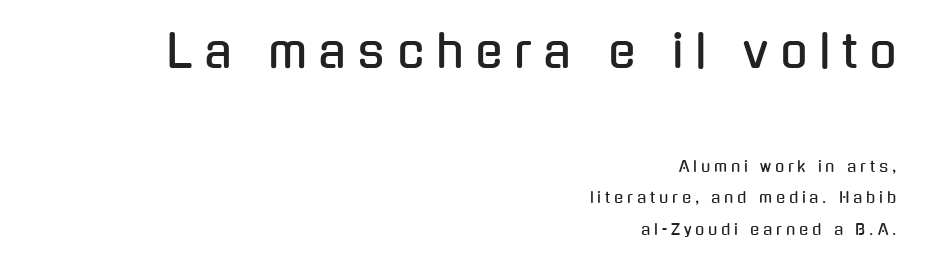
{"serif": "no", "italic": "no", "width": "condensed", "stroke_contrast": "low", "x_height": "medium", "monospaced": "no", "underline": "no", "align": "right", "line_spacing": "loose", "line_spacing_ratio": 2.09, "letter_spacing": "wide", "letter_spacing_em": 0.26, "larger_block": "first", "size_ratio": 3.0, "glyph_px": 45}
